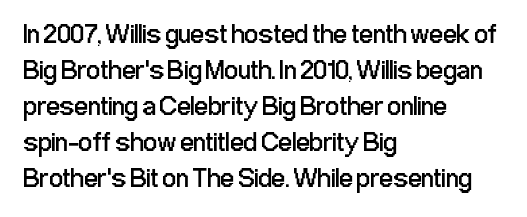
A clean baseline with only descenders dipping below it. The letters stand upright; this is a roman face. The letterforms sit shoulder to shoulder at normal distance. The compositor pushed each line to the left boundary.
